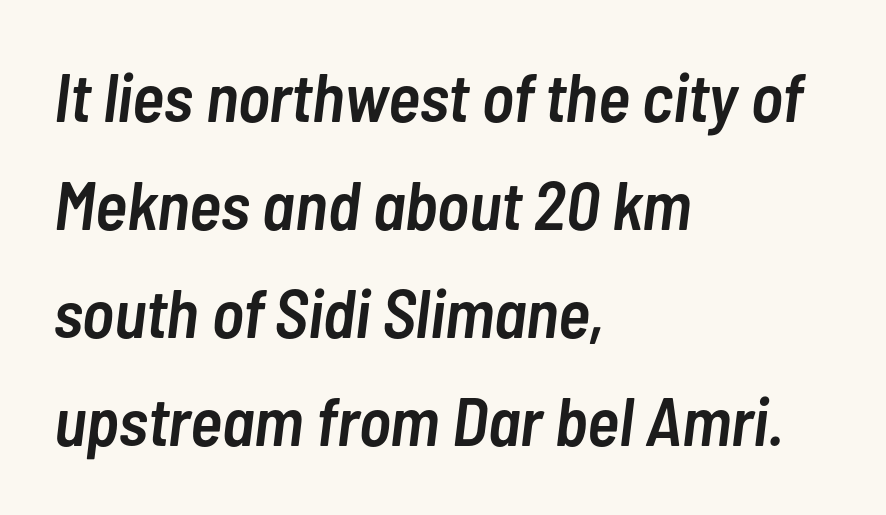
{"italic": "yes", "lean": "right", "slant_degrees": 7, "bold": "semi", "weight": "semibold", "width": "condensed", "stroke_contrast": "low", "x_height": "medium", "monospaced": "no", "underline": "no", "align": "left", "line_spacing": "normal", "line_spacing_ratio": 1.59, "letter_spacing": "normal", "letter_spacing_em": 0.0, "glyph_px": 68}
